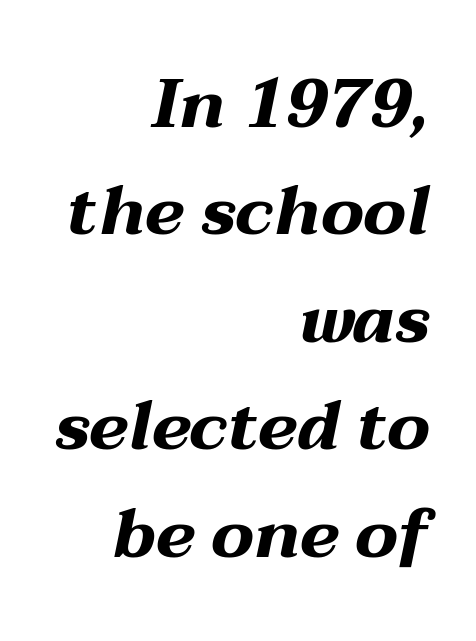
The image shows 68 px bold, wide type, italic (leaning right); set right-aligned, normal line spacing (1.58x), normal letter spacing, not underlined; medium stroke contrast and a medium x-height.
